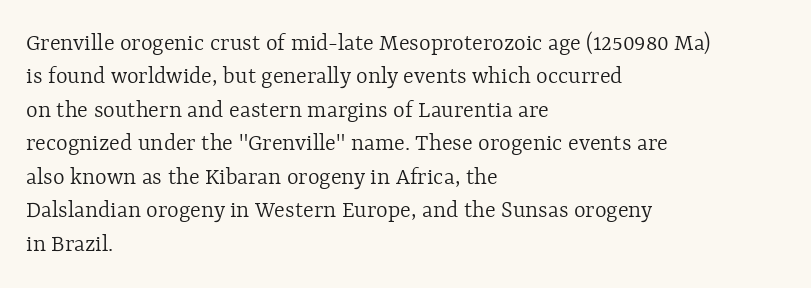
Q: Is the text bold? A: No.
Q: Is the text italic (slanted)? A: No, it is upright.
Q: Is the text underlined? A: No.
Q: How is the paragraph aligned? A: Left-aligned.
Q: Is the spacing between letters normal or unusually wide? A: Normal.
Q: Is the spacing between lines tight, normal or loose? A: Normal.
